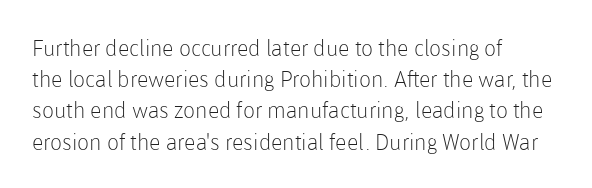
Q: Is the text bold? A: No.
Q: Is the text italic (slanted)? A: No, it is upright.
Q: Is the text underlined? A: No.
Q: How is the paragraph aligned? A: Left-aligned.
Q: Is the spacing between letters normal or unusually wide? A: Normal.
Q: Is the spacing between lines tight, normal or loose? A: Normal.
